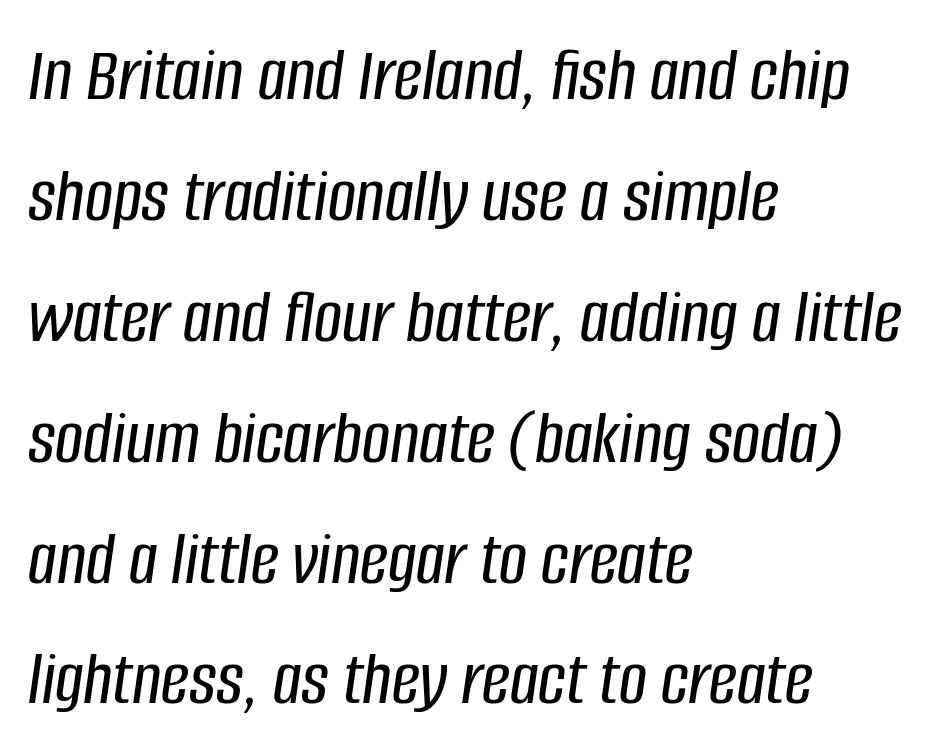
Q: Is the text italic (slanted)? A: Yes, it leans right by about 8 degrees.
Q: Is the text underlined? A: No.
Q: How is the paragraph aligned? A: Left-aligned.
Q: Is the spacing between letters normal or unusually wide? A: Normal.
Q: Is the spacing between lines tight, normal or loose? A: Normal.
Q: Width (condensed, normal, or wide)? A: Condensed.
Q: Stroke contrast? A: Low.
Q: x-height? A: Large.
Q: Monospaced? A: No.
